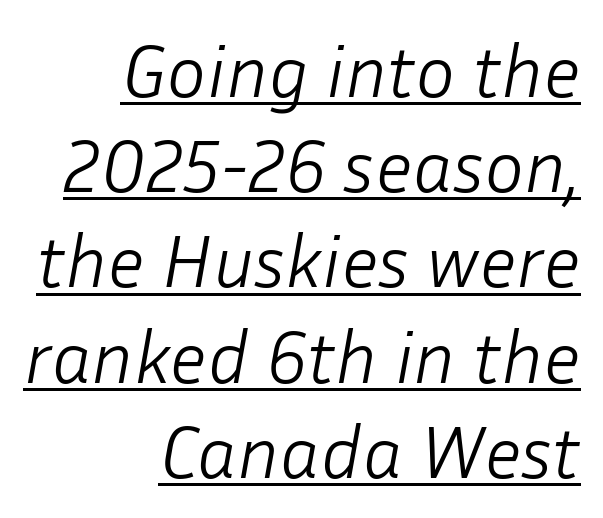
The image shows 75 px light type, italic (leaning right); set right-aligned, normal line spacing (1.27x), normal letter spacing, underlined; low stroke contrast and a medium x-height.
